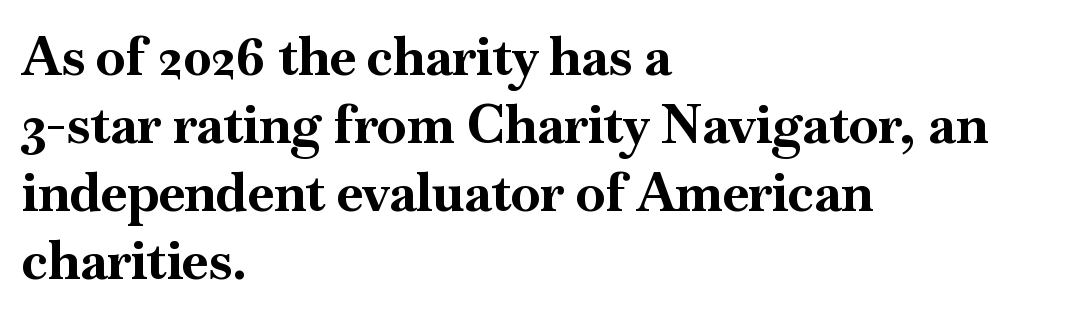
Q: Is the text bold? A: Yes.
Q: Is the text italic (slanted)? A: No, it is upright.
Q: Is the typeface a serif or a sans-serif typeface? A: Serif.
Q: Is the text underlined? A: No.
Q: How is the paragraph aligned? A: Left-aligned.
Q: Is the spacing between letters normal or unusually wide? A: Normal.
Q: Is the spacing between lines tight, normal or loose? A: Normal.
Q: Width (condensed, normal, or wide)? A: Normal.
Q: Stroke contrast? A: High.
Q: x-height? A: Small.
Q: Monospaced? A: No.
